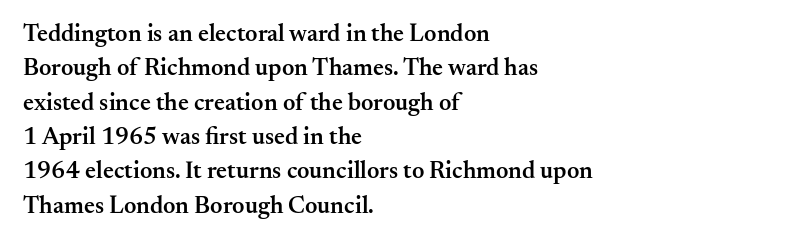
Q: Is the text bold? A: Semi-bold.
Q: Is the text italic (slanted)? A: No, it is upright.
Q: Is the text underlined? A: No.
Q: How is the paragraph aligned? A: Left-aligned.
Q: Is the spacing between letters normal or unusually wide? A: Normal.
Q: Is the spacing between lines tight, normal or loose? A: Normal.
